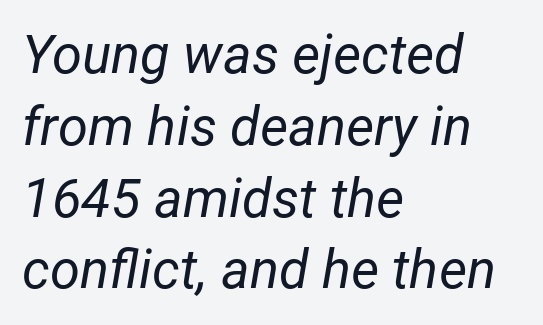
The cut favours lightness, reaching ordinary text weight at its darkest. Words appear dense and cohesive because spacing is normal. The lines in this sample share a left origin and differ only in where they stop. Descenders hang freely into open space.
